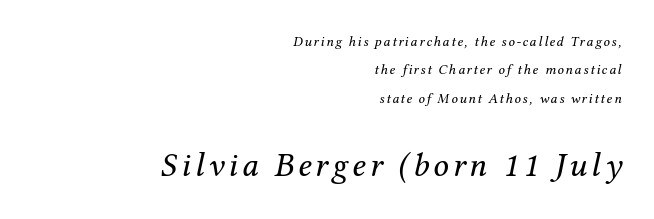
Character widths vary here, with narrow letters taking less room than wide ones. All the whitespace from short lines collects on the left. Characters are canted at an angle relative to the baseline's perpendicular. Size hierarchy here favors the trailing block over the leading one. This sample uses a serif face.
